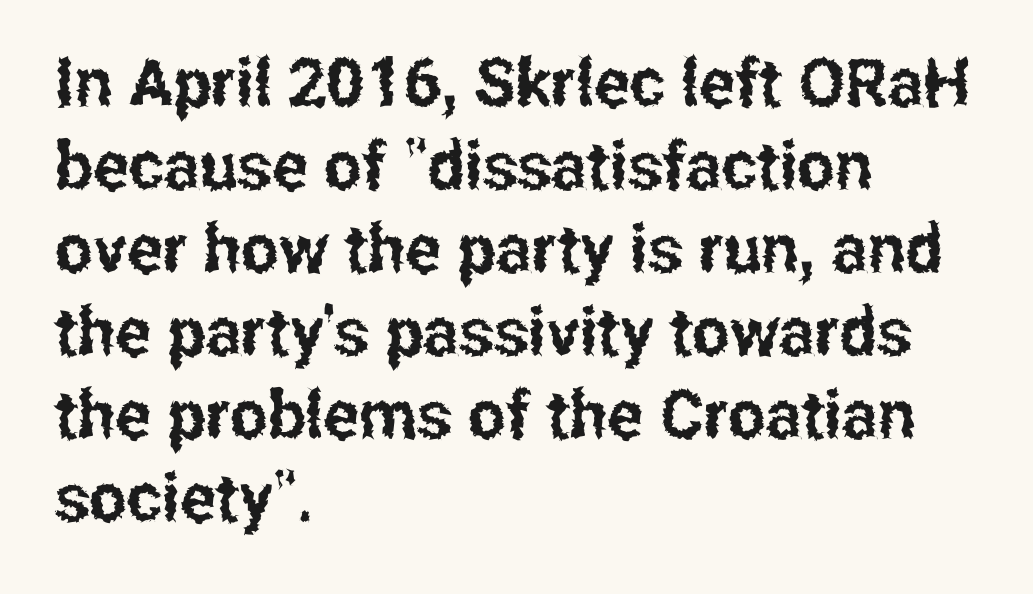
Q: Is the text italic (slanted)? A: No, it is upright.
Q: Is the typeface a serif or a sans-serif typeface? A: Sans-serif.
Q: Is the text underlined? A: No.
Q: How is the paragraph aligned? A: Left-aligned.
Q: Is the spacing between letters normal or unusually wide? A: Normal.
Q: Width (condensed, normal, or wide)? A: Condensed.
Q: Stroke contrast? A: Low.
Q: x-height? A: Medium.
Q: Monospaced? A: No.
